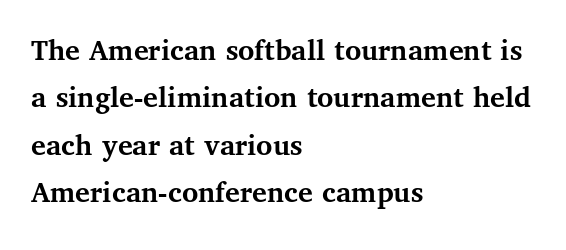
Q: Is the text bold? A: Yes.
Q: Is the text italic (slanted)? A: No, it is upright.
Q: Is the typeface a serif or a sans-serif typeface? A: Serif.
Q: Is the text underlined? A: No.
Q: How is the paragraph aligned? A: Left-aligned.
Q: Is the spacing between letters normal or unusually wide? A: Normal.
Q: Is the spacing between lines tight, normal or loose? A: Normal.
Q: Width (condensed, normal, or wide)? A: Normal.
Q: Stroke contrast? A: Medium.
Q: x-height? A: Medium.
Q: Monospaced? A: No.
